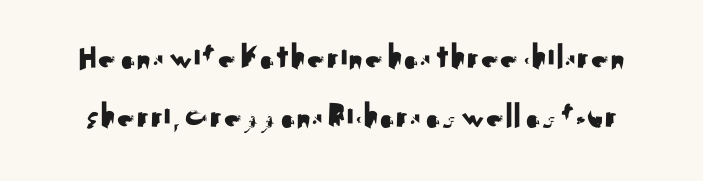
The image shows 36 px sans-serif type, upright; set normal line spacing (1.64x), normal letter spacing, not underlined; medium stroke contrast and a small x-height.
